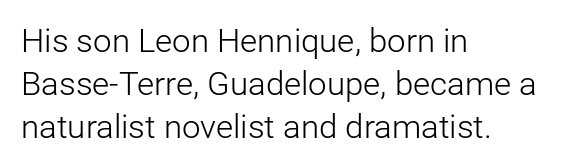
{"serif": "no", "italic": "no", "bold": "no", "weight": "light", "width": "normal", "stroke_contrast": "low", "x_height": "medium", "monospaced": "no", "underline": "no", "align": "left", "line_spacing": "normal", "line_spacing_ratio": 1.3, "letter_spacing": "normal", "letter_spacing_em": 0.0, "glyph_px": 33}
